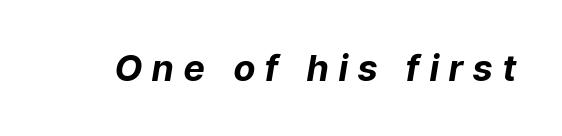
The image shows 36 px bold type, italic (leaning right); set unusually wide letter spacing (+0.3 em), not underlined; low stroke contrast and a medium x-height.
